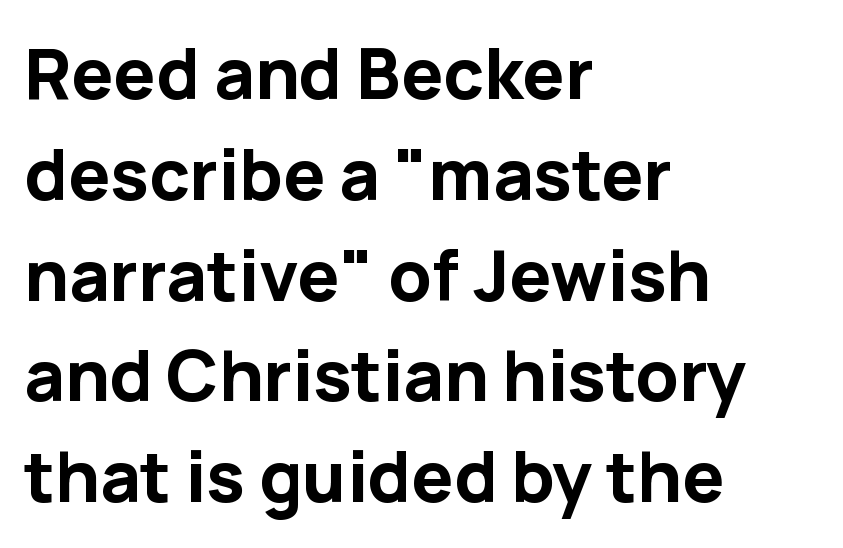
Q: Is the text bold? A: Yes.
Q: Is the text italic (slanted)? A: No, it is upright.
Q: Is the typeface a serif or a sans-serif typeface? A: Sans-serif.
Q: Is the text underlined? A: No.
Q: How is the paragraph aligned? A: Left-aligned.
Q: Is the spacing between letters normal or unusually wide? A: Normal.
Q: Is the spacing between lines tight, normal or loose? A: Normal.
Q: Width (condensed, normal, or wide)? A: Normal.
Q: Stroke contrast? A: Low.
Q: x-height? A: Medium.
Q: Monospaced? A: No.
